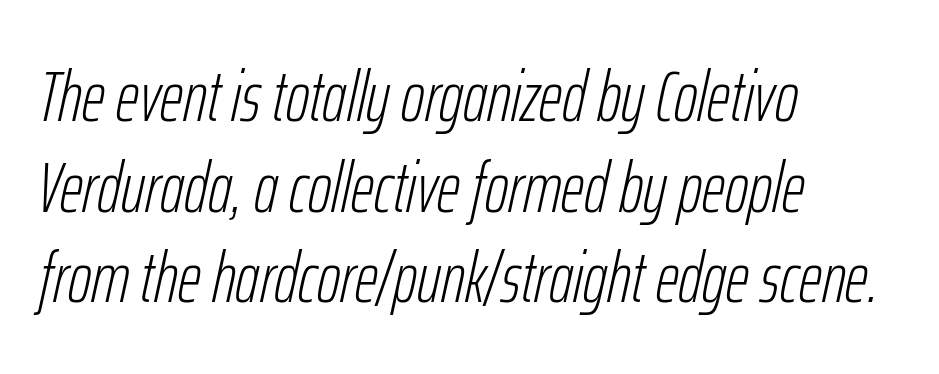
{"italic": "yes", "lean": "right", "slant_degrees": 12, "bold": "no", "weight": "light", "width": "condensed", "stroke_contrast": "low", "x_height": "medium", "monospaced": "no", "underline": "no", "align": "left", "line_spacing": "normal", "line_spacing_ratio": 1.26, "letter_spacing": "normal", "letter_spacing_em": 0.0, "glyph_px": 72}
